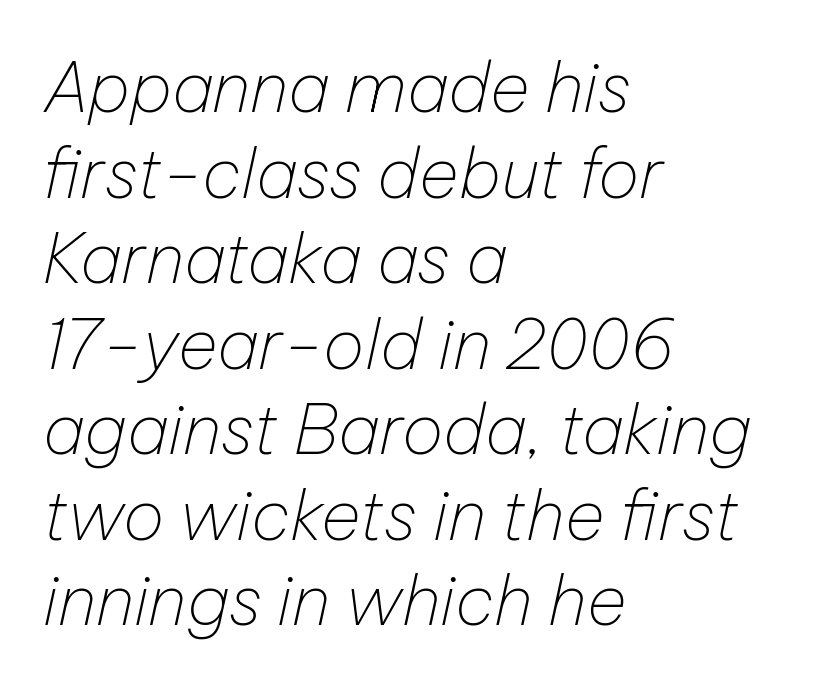
{"italic": "yes", "lean": "right", "slant_degrees": 12, "bold": "no", "weight": "thin", "width": "normal", "stroke_contrast": "low", "x_height": "medium", "monospaced": "no", "underline": "no", "align": "left", "line_spacing_ratio": 1.24, "letter_spacing": "normal", "letter_spacing_em": 0.0, "glyph_px": 69}
